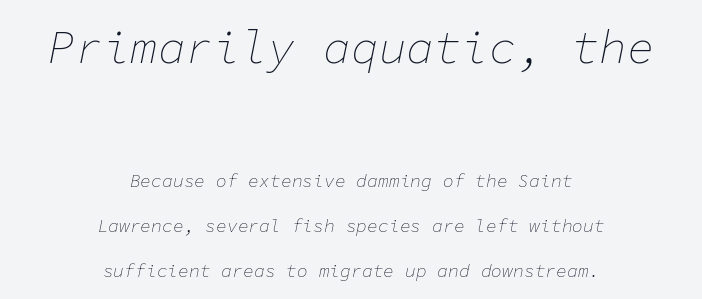
The image shows 46 px thin type, italic (leaning right), monospaced; set centered, loose line spacing (2.5x), normal letter spacing, not underlined; the first (top) block is 2.56x larger; low stroke contrast and a medium x-height.
